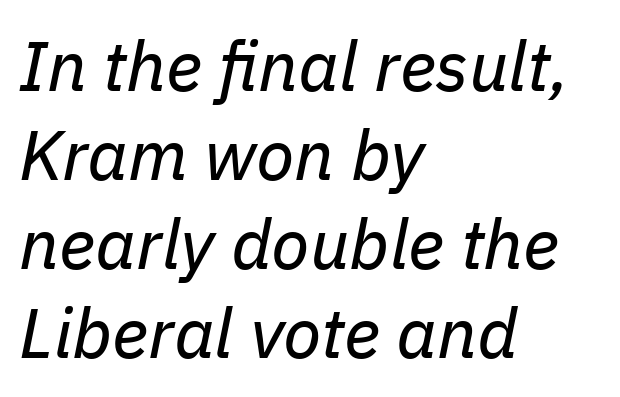
{"italic": "yes", "lean": "right", "slant_degrees": 11, "bold": "no", "weight": "regular", "width": "normal", "stroke_contrast": "low", "x_height": "medium", "monospaced": "no", "underline": "no", "align": "left", "line_spacing": "normal", "line_spacing_ratio": 1.27, "letter_spacing": "normal", "letter_spacing_em": 0.0, "glyph_px": 70}
